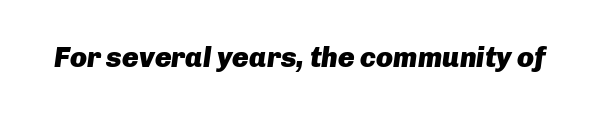
The area under the type is left untouched. I'd describe the lettering as bold — thick and assertive. The face used here is rendered with its standard letterfit. Looks like regular typesetting: each glyph gets only the width it needs.
